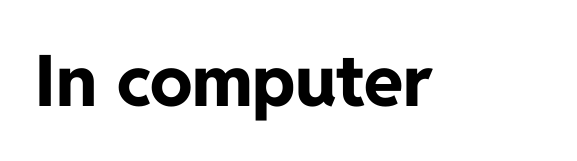
The axis of the letterforms is exactly vertical. Default kerning and tracking; the words read as compact shapes. The typeface chosen for these lines omits serifs. Emphasis by weight is at full strength: bold.
